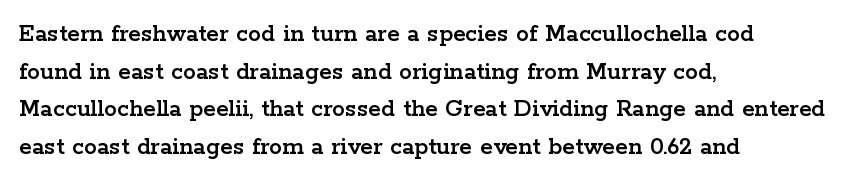
The image shows 26 px text type, upright; set left-aligned, normal line spacing (1.45x), normal letter spacing, not underlined.
